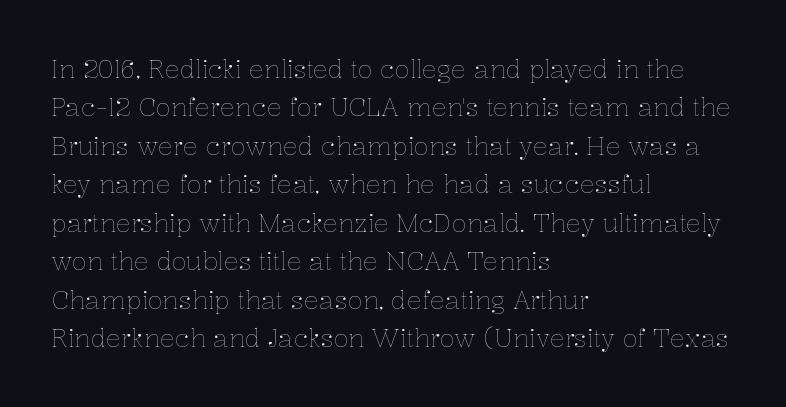
Q: Is the text bold? A: No.
Q: Is the text italic (slanted)? A: No, it is upright.
Q: Is the text underlined? A: No.
Q: How is the paragraph aligned? A: Left-aligned.
Q: Is the spacing between letters normal or unusually wide? A: Normal.
Q: Is the spacing between lines tight, normal or loose? A: Normal.
